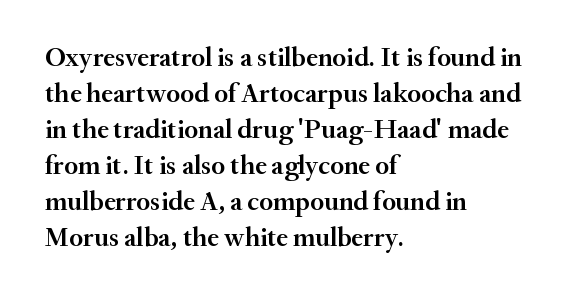
Q: Is the text bold? A: Semi-bold.
Q: Is the text italic (slanted)? A: No, it is upright.
Q: Is the text underlined? A: No.
Q: How is the paragraph aligned? A: Left-aligned.
Q: Is the spacing between letters normal or unusually wide? A: Normal.
Q: Is the spacing between lines tight, normal or loose? A: Normal.
